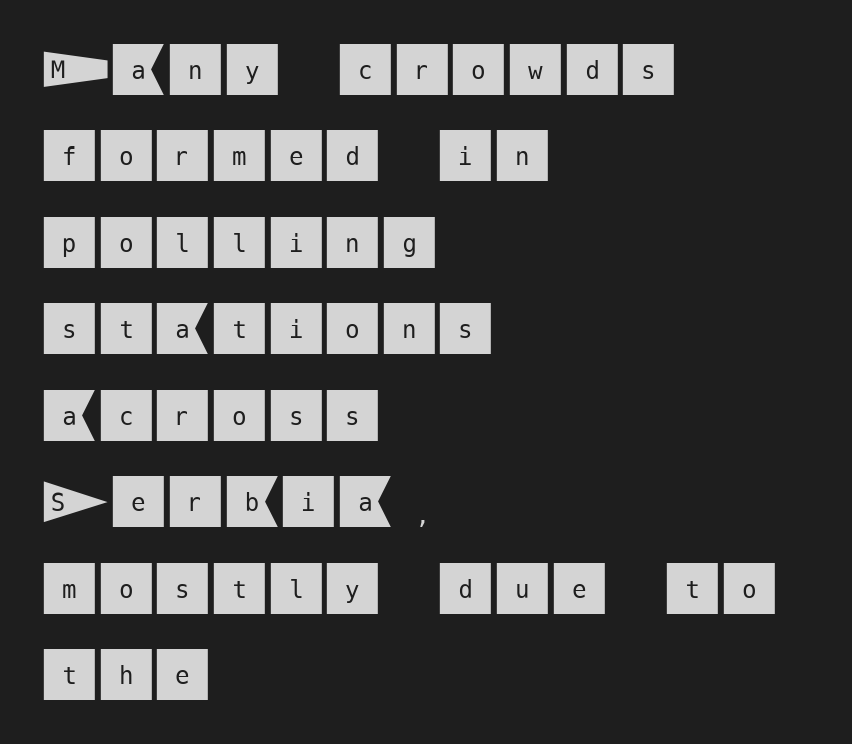
Compared with typical paragraphs, the rows here are spaced about the same. The typeface chosen for these lines omits serifs. Notice how the stems are strictly vertical — no italics here. Beneath every word, the page is bare.
